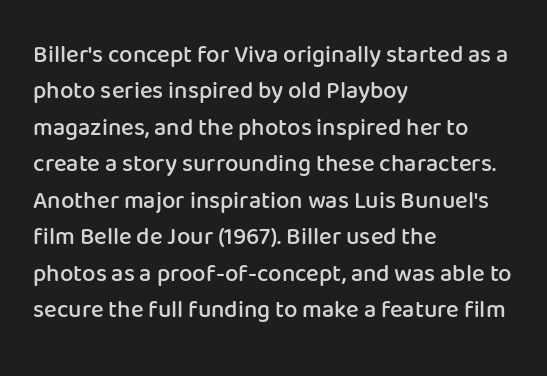
The image shows 24 px text type, upright; set left-aligned, normal line spacing (1.52x), normal letter spacing, not underlined.
